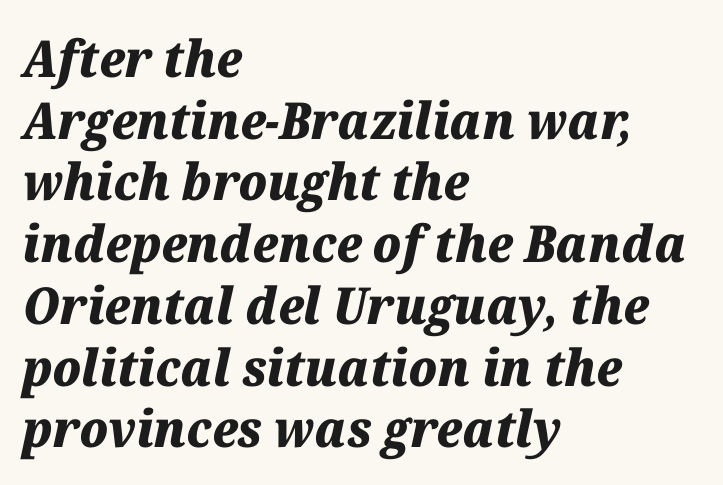
Notice how the passage keeps a crisp vertical edge on the left only. The letterforms sit shoulder to shoulder at normal distance. Thick stems and heavy bowls — unmistakably bold. No word sits above an underline. Rendered with sloped, italic letterforms. These lines are rendered in a variable-pitch font.
